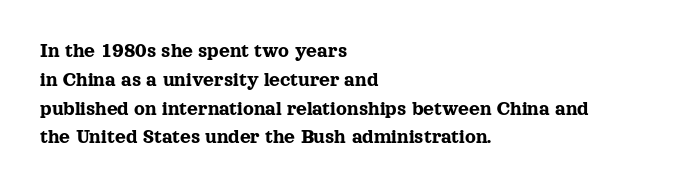
Q: Is the text italic (slanted)? A: No, it is upright.
Q: Is the text underlined? A: No.
Q: How is the paragraph aligned? A: Left-aligned.
Q: Is the spacing between letters normal or unusually wide? A: Normal.
Q: Is the spacing between lines tight, normal or loose? A: Normal.
